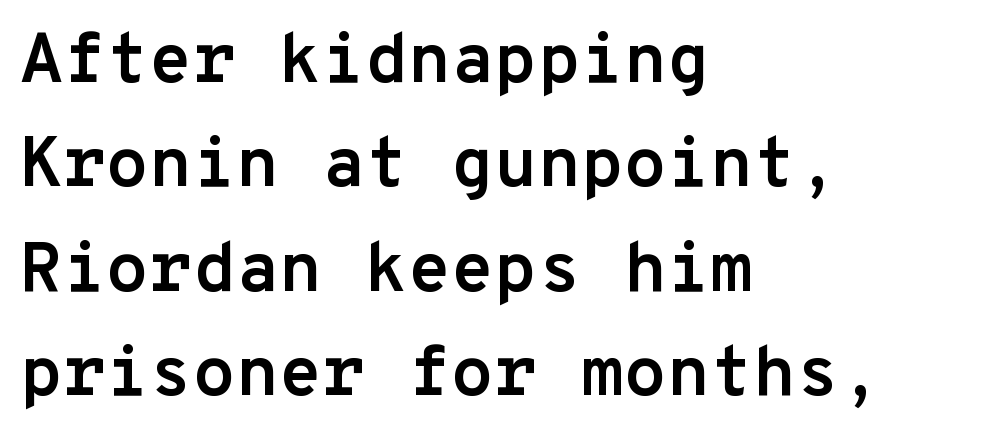
You could call the tracking neutral — neither tight nor loose. Horizontal bands of white between lines are of average thickness. Thick stems and heavy bowls — unmistakably bold. The lines in this sample share a left origin and differ only in where they stop. Look at the bottom of the vertical strokes: they stop flat, with no serifs.
